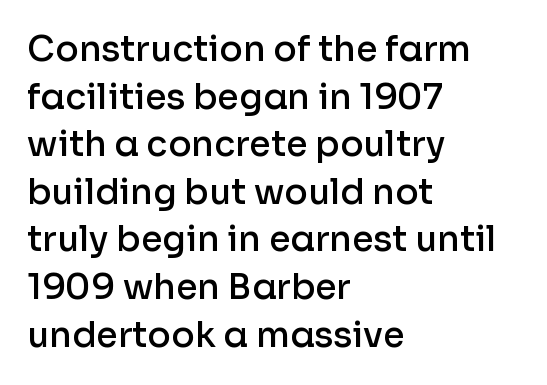
The image shows 35 px semibold sans-serif type, upright; set left-aligned, normal line spacing (1.36x), normal letter spacing, not underlined; low stroke contrast and a medium x-height.
